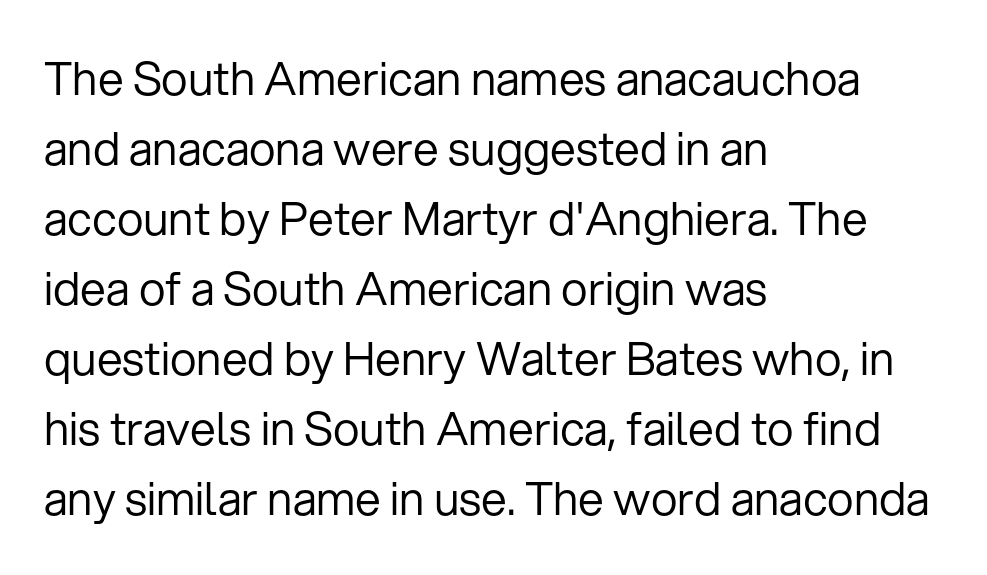
The space directly below the letters is spotless. These lines sit exactly where default settings would place them. Casual observation: everything's shoved over to the left. The tracking reads as untouched default to a designer's eye. Varying glyph widths throughout — classic text-font behaviour.
